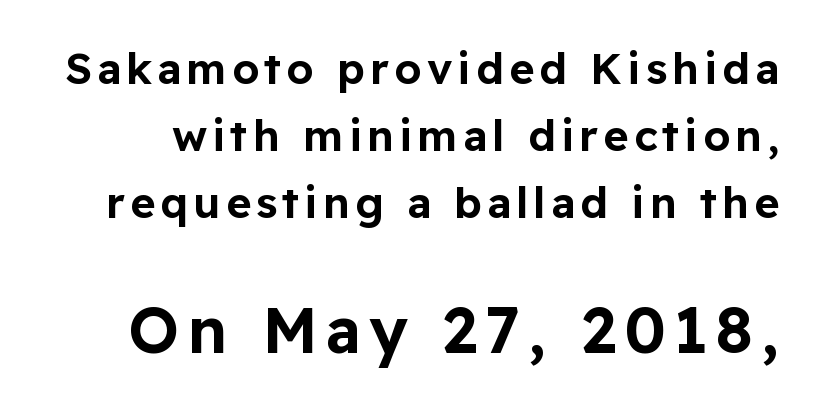
The image shows 64 px sans-serif type, upright; set normal line spacing (1.56x), not underlined; the second (bottom) block is 1.49x larger; low stroke contrast and a medium x-height.
